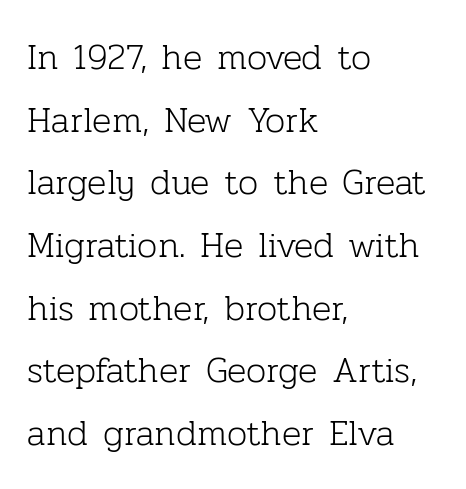
Rule under the text: the space is simply empty. Old-style or modern, the face here clearly has serifs. The rendering uses natural spacing where letterforms have individual widths. The font sits on the lighter half of the weight spectrum, regular included. In terms of letterspacing, this is plain default setting.
